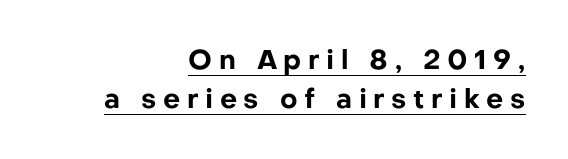
The image shows 27 px bold type, upright; set right-aligned, normal line spacing (1.43x), unusually wide letter spacing (+0.24 em), underlined.
